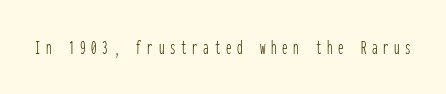
{"italic": "no", "bold": "no", "underline": "no", "letter_spacing": "wide", "letter_spacing_em": 0.26, "glyph_px": 22}
